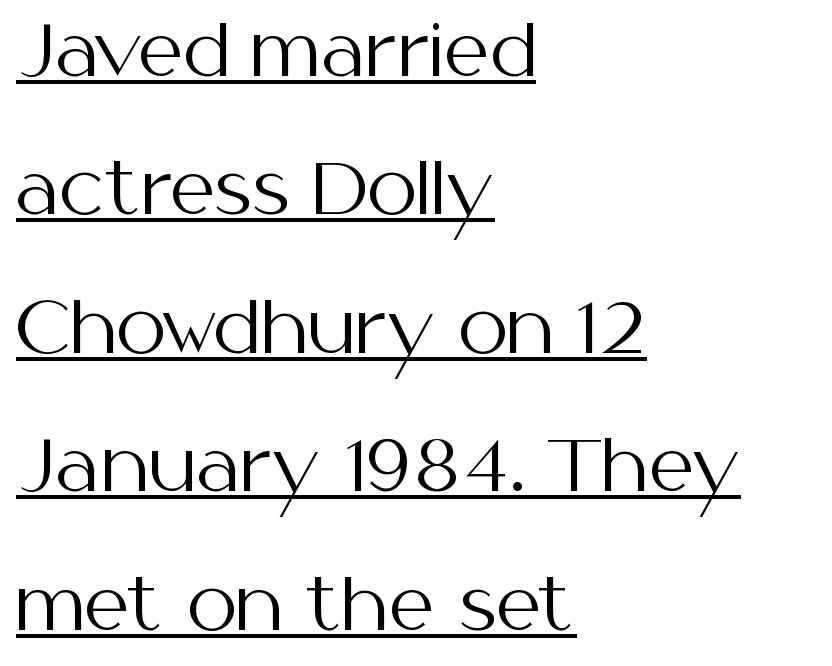
Q: Is the text bold? A: No.
Q: Is the text italic (slanted)? A: No, it is upright.
Q: Is the typeface a serif or a sans-serif typeface? A: Sans-serif.
Q: Is the text underlined? A: Yes.
Q: How is the paragraph aligned? A: Left-aligned.
Q: Is the spacing between letters normal or unusually wide? A: Normal.
Q: Is the spacing between lines tight, normal or loose? A: Loose.
Q: Width (condensed, normal, or wide)? A: Normal.
Q: Stroke contrast? A: Medium.
Q: x-height? A: Medium.
Q: Monospaced? A: No.
